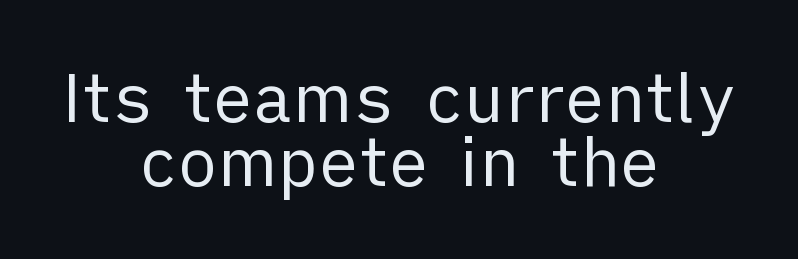
Nothing heavy about these letters — not bold at all. Compared with typical paragraphs, the rows here are closer together. These lines were composed using upright roman letters. The type family on display is of the sans-serif kind. Spacing verdict: proportional, widths tailored to each character.
